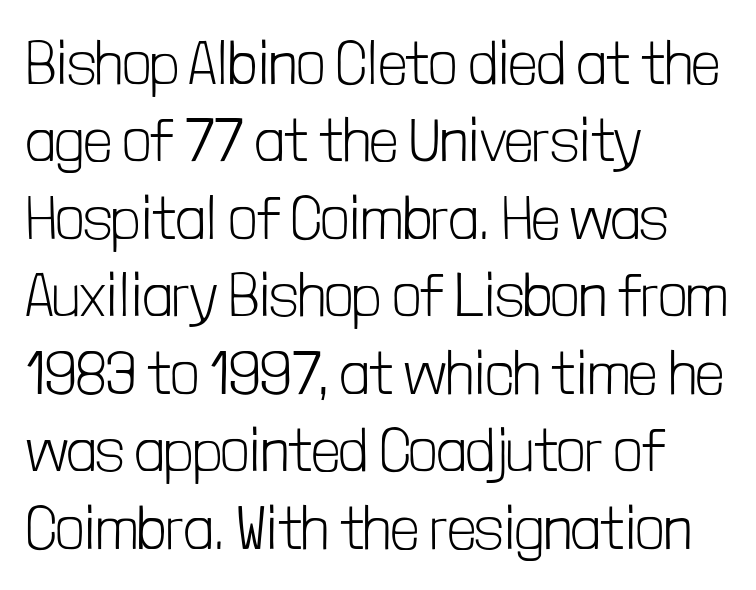
The image shows 61 px light, condensed sans-serif type, upright; set left-aligned, normal line spacing (1.27x), normal letter spacing, not underlined; low stroke contrast and a medium x-height.
